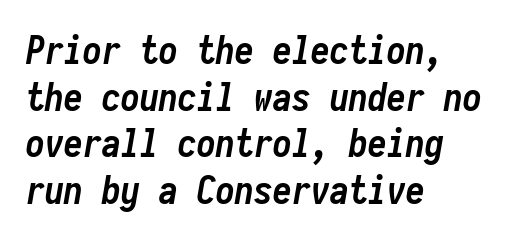
{"italic": "yes", "lean": "right", "slant_degrees": 10, "bold": "yes", "weight": "semibold", "width": "condensed", "stroke_contrast": "low", "x_height": "medium", "monospaced": "yes", "underline": "no", "align": "left", "line_spacing_ratio": 1.23, "letter_spacing": "normal", "letter_spacing_em": 0.0, "glyph_px": 38}
